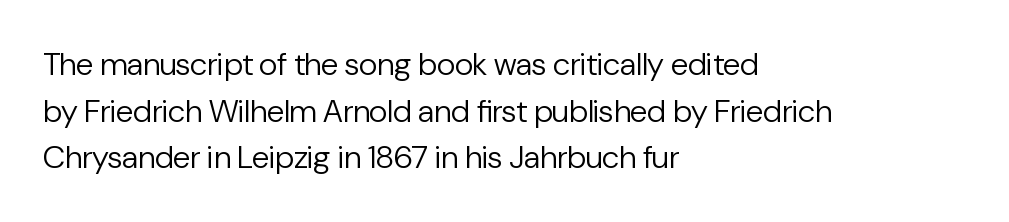
The image shows 32 px regular-weight sans-serif type, upright; set left-aligned, normal line spacing (1.46x), normal letter spacing, not underlined; low stroke contrast and a medium x-height.
